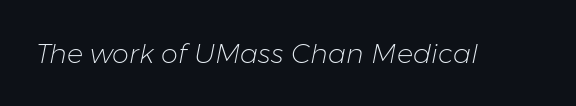
Q: Is the text bold? A: No.
Q: Is the text italic (slanted)? A: Yes, it leans right by about 11 degrees.
Q: Is the text underlined? A: No.
Q: Is the spacing between letters normal or unusually wide? A: Normal.
